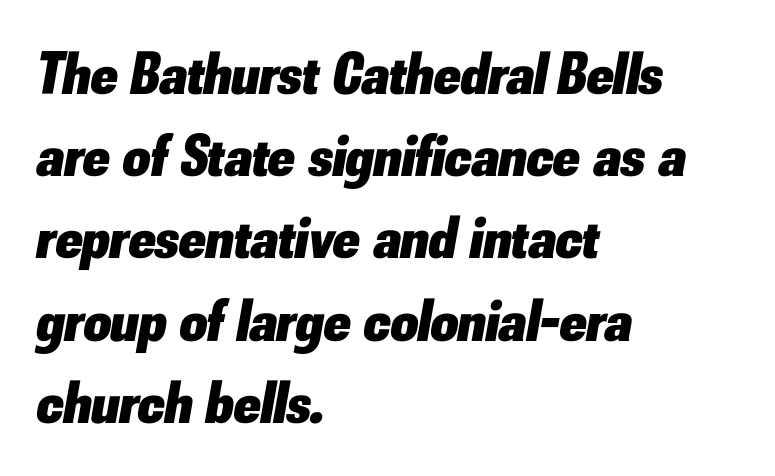
{"italic": "yes", "lean": "right", "slant_degrees": 10, "bold": "yes", "weight": "heavy", "width": "normal", "stroke_contrast": "low", "x_height": "small", "monospaced": "no", "underline": "no", "align": "left", "line_spacing": "normal", "line_spacing_ratio": 1.37, "letter_spacing": "normal", "letter_spacing_em": 0.0, "glyph_px": 60}
